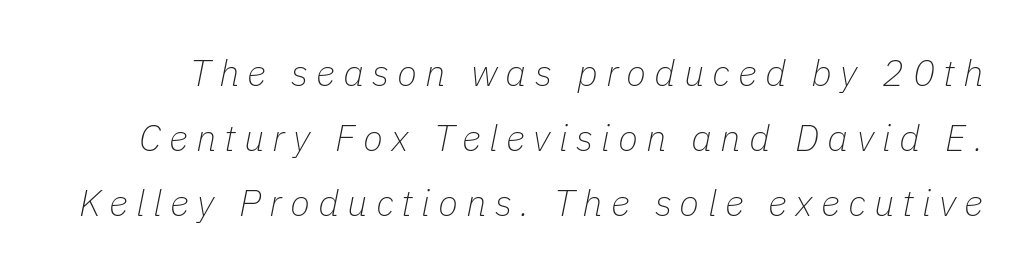
{"italic": "yes", "lean": "right", "slant_degrees": 11, "bold": "no", "weight": "thin", "width": "normal", "stroke_contrast": "low", "x_height": "medium", "monospaced": "no", "underline": "no", "line_spacing_ratio": 1.76, "letter_spacing": "wide", "letter_spacing_em": 0.22, "glyph_px": 37}
